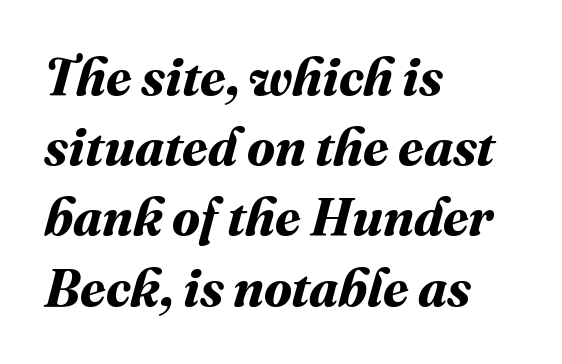
{"bold": "yes", "weight": "bold", "width": "normal", "stroke_contrast": "medium", "x_height": "medium", "monospaced": "no", "underline": "no", "align": "left", "line_spacing": "normal", "line_spacing_ratio": 1.35, "letter_spacing": "normal", "letter_spacing_em": 0.0, "glyph_px": 52}
